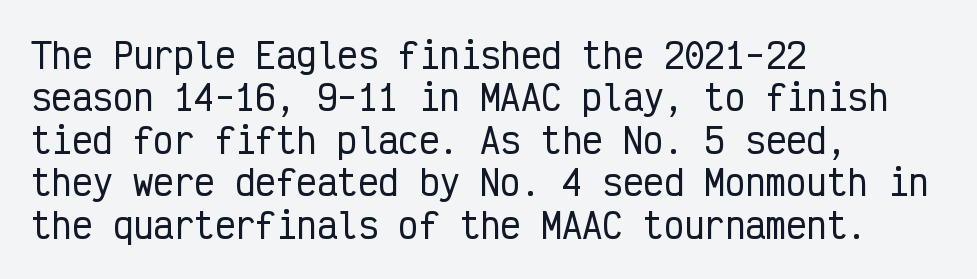
{"serif": "no", "italic": "no", "width": "condensed", "stroke_contrast": "low", "x_height": "medium", "monospaced": "yes", "underline": "no", "align": "left", "line_spacing": "normal", "line_spacing_ratio": 1.25, "letter_spacing": "normal", "letter_spacing_em": 0.0, "glyph_px": 34}
